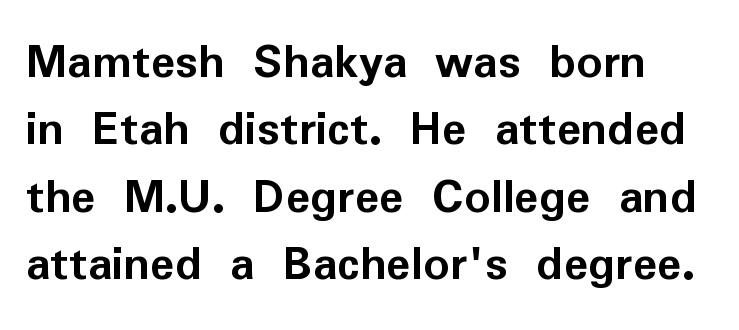
Tall strokes in this sample are plumb rather than angled. The face used here is proportionally spaced, like ordinary book or web type. Stroke thickness is high; the sample reads as a true bold. Reading down the column, the eye jumps a familiar distance to each next line. Look at the bottom of the vertical strokes: they stop flat, with no serifs. Beneath every word, the page is bare.
